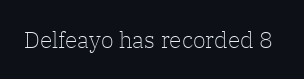
Q: Is the text bold? A: No.
Q: Is the text italic (slanted)? A: No, it is upright.
Q: Is the text underlined? A: No.
Q: Is the spacing between letters normal or unusually wide? A: Normal.
